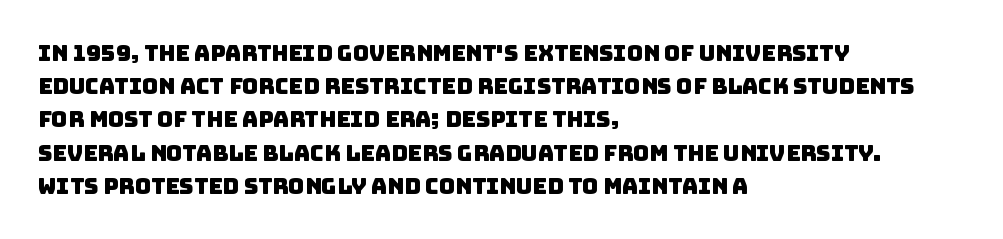
Q: Is the text underlined? A: No.
Q: How is the paragraph aligned? A: Left-aligned.
Q: Is the spacing between letters normal or unusually wide? A: Normal.
Q: Is the spacing between lines tight, normal or loose? A: Normal.
